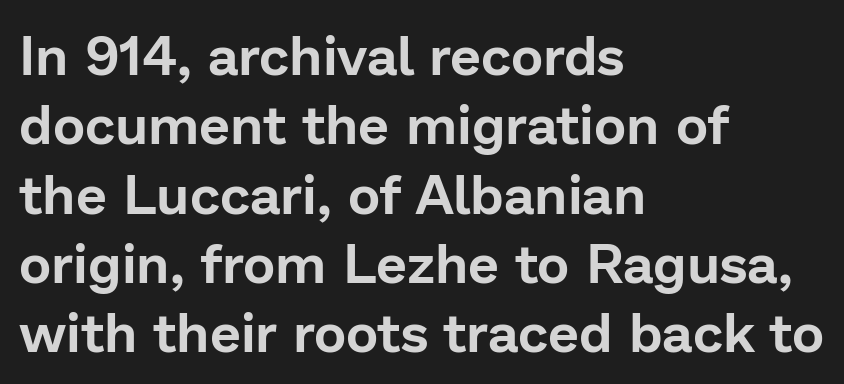
The image shows 55 px sans-serif type, upright; set left-aligned, normal line spacing (1.26x), normal letter spacing, not underlined; low stroke contrast and a medium x-height.
